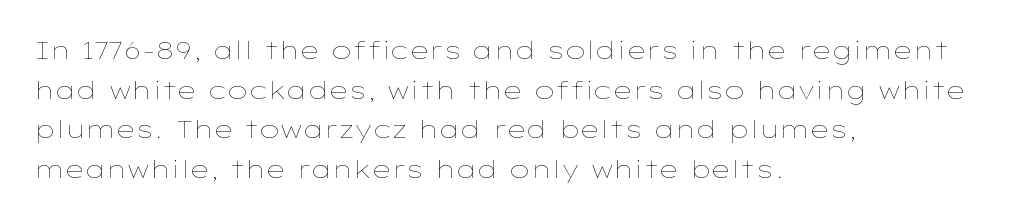
Q: Is the text bold? A: No.
Q: Is the text italic (slanted)? A: No, it is upright.
Q: Is the text underlined? A: No.
Q: How is the paragraph aligned? A: Left-aligned.
Q: Is the spacing between letters normal or unusually wide? A: Normal.
Q: Is the spacing between lines tight, normal or loose? A: Normal.
